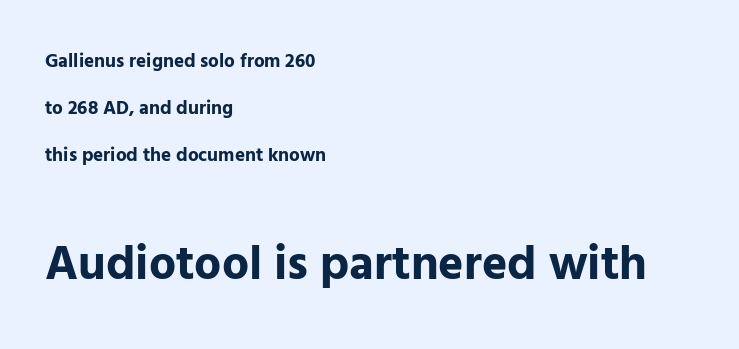
Q: Is the text bold? A: Yes.
Q: Is the text italic (slanted)? A: No, it is upright.
Q: Is the typeface a serif or a sans-serif typeface? A: Sans-serif.
Q: Is the text underlined? A: No.
Q: How is the paragraph aligned? A: Left-aligned.
Q: Is the spacing between letters normal or unusually wide? A: Normal.
Q: Is the spacing between lines tight, normal or loose? A: Loose.
Q: Which block of text is set in a larger size, the first (top) or the second (bottom)? A: The second (bottom) one.
Q: Width (condensed, normal, or wide)? A: Normal.
Q: Stroke contrast? A: Low.
Q: x-height? A: Medium.
Q: Monospaced? A: No.
